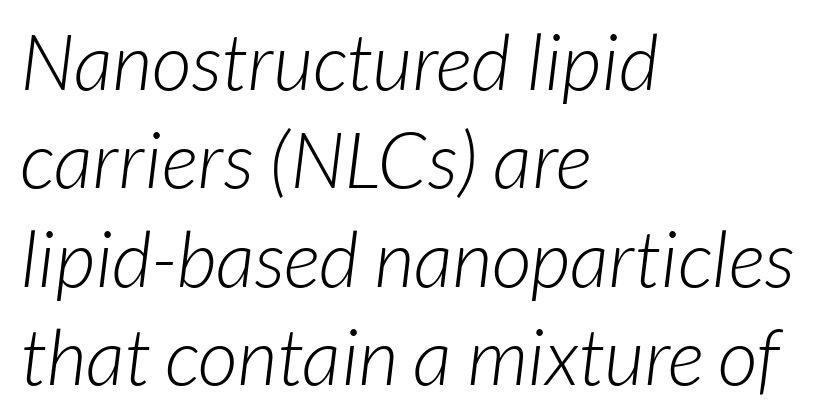
Short note: letters normally spaced. Any mark beneath the type? The region is blank. Note: no serifs on the glyphs. The strokes carry an ordinary text weight at most. Is this a fixed-width face? No — the glyphs have proportional, varying widths.
